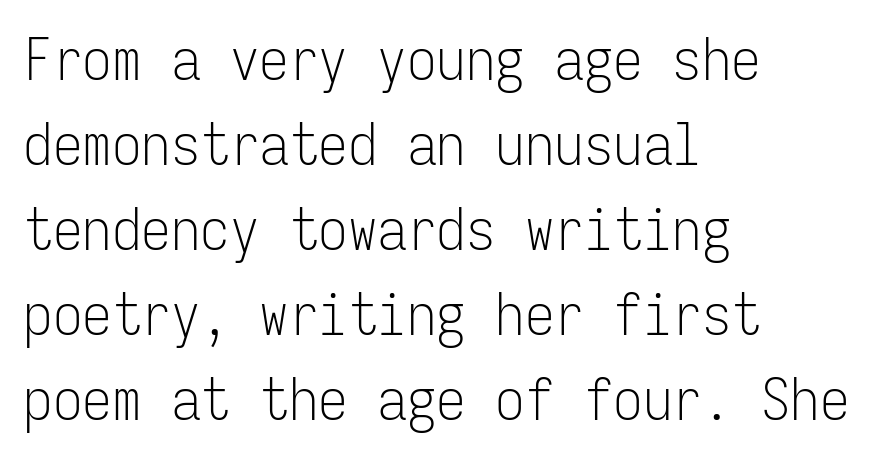
The image shows 59 px light, condensed sans-serif type, upright, monospaced; set left-aligned, normal line spacing (1.44x), normal letter spacing, not underlined; low stroke contrast and a medium x-height.
